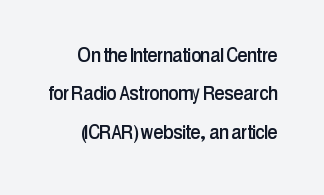
Q: Is the text italic (slanted)? A: No, it is upright.
Q: Is the text underlined? A: No.
Q: Is the spacing between letters normal or unusually wide? A: Normal.
Q: Is the spacing between lines tight, normal or loose? A: Normal.
